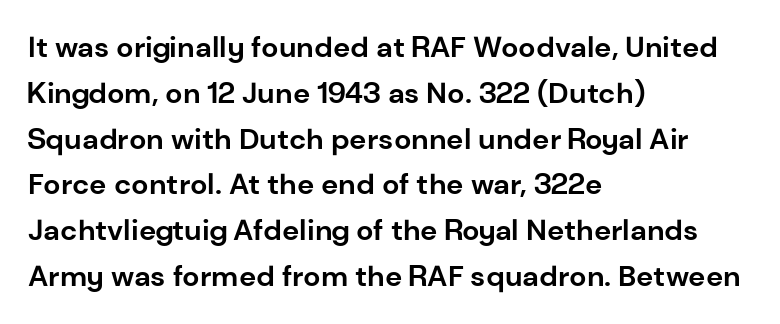
Q: Is the text bold? A: Yes.
Q: Is the text italic (slanted)? A: No, it is upright.
Q: Is the typeface a serif or a sans-serif typeface? A: Sans-serif.
Q: Is the text underlined? A: No.
Q: How is the paragraph aligned? A: Left-aligned.
Q: Is the spacing between letters normal or unusually wide? A: Normal.
Q: Is the spacing between lines tight, normal or loose? A: Normal.
Q: Width (condensed, normal, or wide)? A: Normal.
Q: Stroke contrast? A: Low.
Q: x-height? A: Medium.
Q: Monospaced? A: No.
